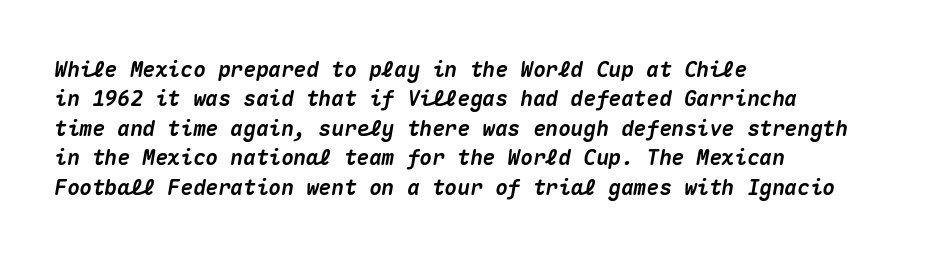
The image shows 21 px bold type, italic (leaning right); set left-aligned, normal line spacing (1.4x), normal letter spacing, not underlined.
